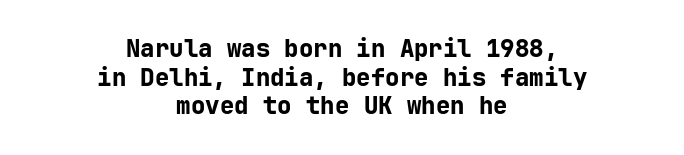
Both edges are ragged and mirror each other, which tells us the setting is centered. Plenty of ink on the page — the face is bold. Unlike italic type, these characters show no tilt at all. The letters sit at their default tracking, neither squeezed nor spread.
